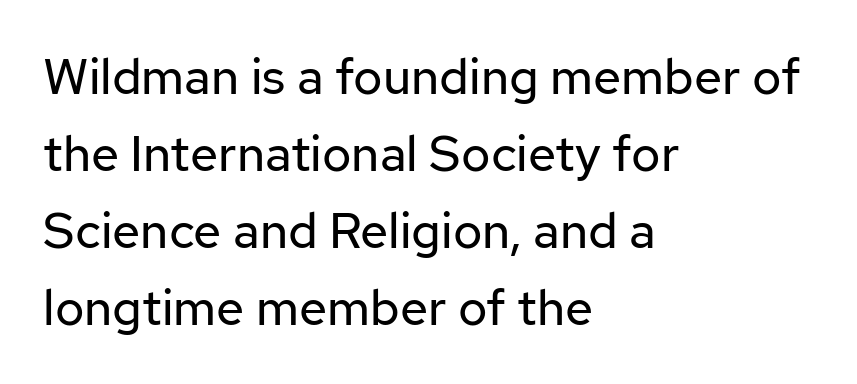
The image shows 50 px regular-weight sans-serif type, upright; set left-aligned, normal line spacing (1.54x), normal letter spacing, not underlined; low stroke contrast and a medium x-height.
